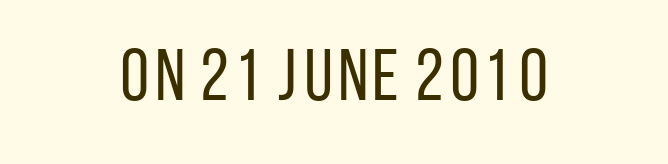
Lines of text with bare space underneath. Spacing between characters is what you'd get straight out of the box. The characters are drawn with everyday or finer stroke widths. The face used here is proportionally spaced, like ordinary book or web type. Nope, no serifs anywhere on these letters. When letters stand straight like this, we call the style roman or upright.
